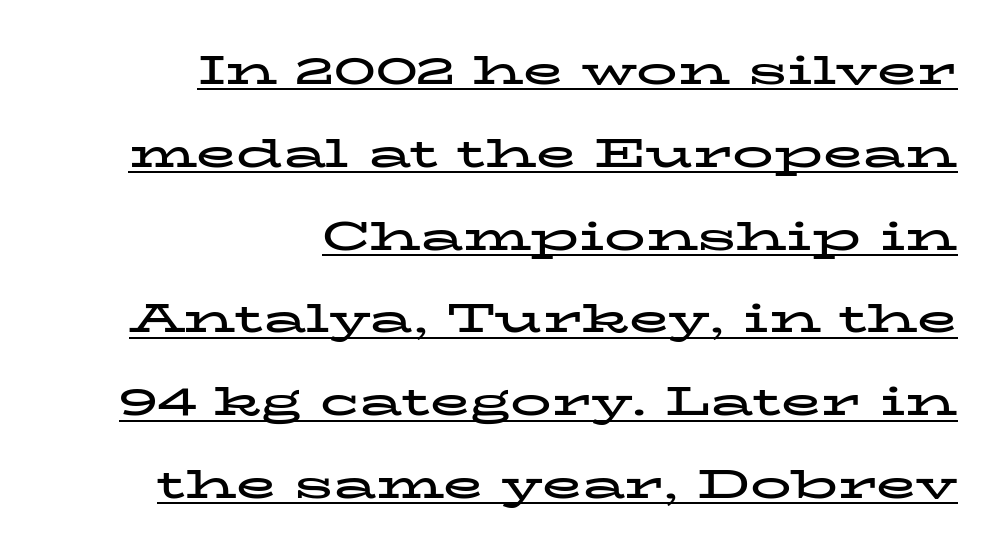
{"serif": "yes", "italic": "no", "bold": "yes", "weight": "bold", "width": "wide", "stroke_contrast": "low", "x_height": "medium", "monospaced": "no", "underline": "yes", "align": "right", "line_spacing": "loose", "line_spacing_ratio": 2.02, "letter_spacing": "normal", "letter_spacing_em": 0.0, "glyph_px": 41}
